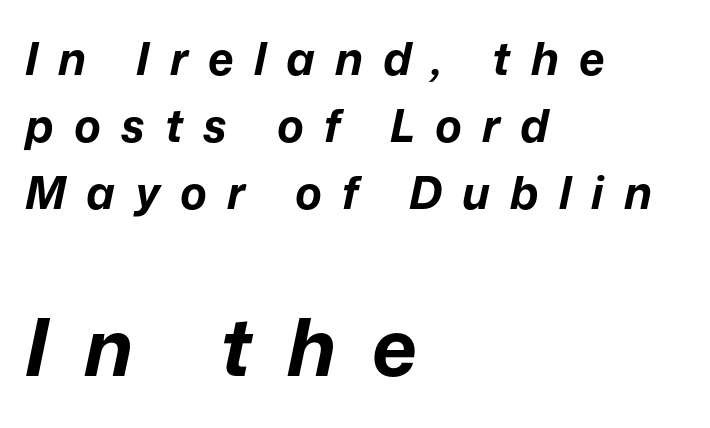
The image shows 79 px bold type, italic (leaning right); set left-aligned, normal line spacing (1.49x), unusually wide letter spacing (+0.45 em), not underlined; the second (bottom) block is 1.76x larger; low stroke contrast and a medium x-height.
